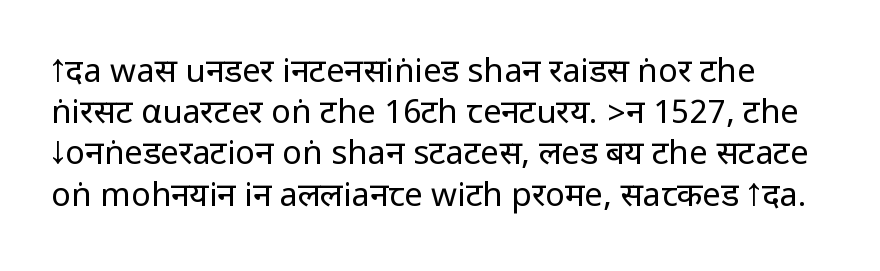
Q: Is the text bold? A: No.
Q: Is the text italic (slanted)? A: No, it is upright.
Q: Is the typeface a serif or a sans-serif typeface? A: Sans-serif.
Q: Is the text underlined? A: No.
Q: Is the spacing between letters normal or unusually wide? A: Normal.
Q: Is the spacing between lines tight, normal or loose? A: Normal.
Q: Width (condensed, normal, or wide)? A: Condensed.
Q: Stroke contrast? A: Low.
